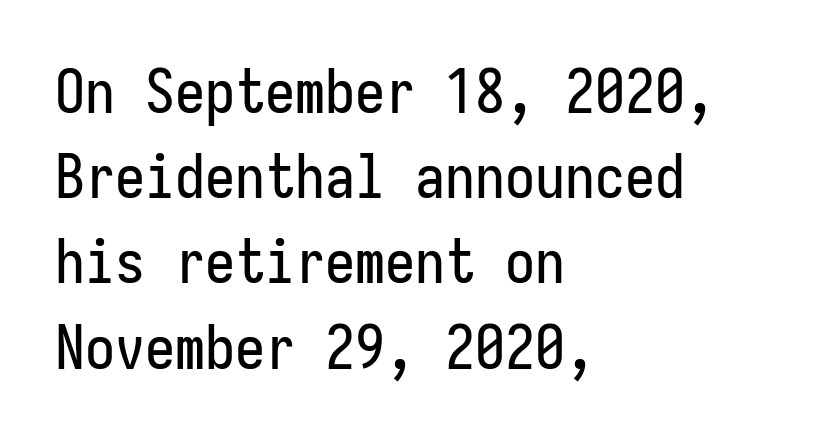
{"serif": "no", "italic": "no", "width": "condensed", "stroke_contrast": "low", "x_height": "medium", "monospaced": "yes", "underline": "no", "align": "left", "line_spacing": "normal", "line_spacing_ratio": 1.42, "letter_spacing": "normal", "letter_spacing_em": 0.0, "glyph_px": 60}
